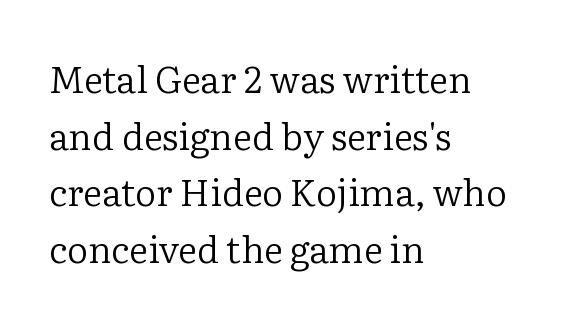
Any mark beneath the type? The region is blank. The typeface has the unassuming heft of standard copy or less. One-word summary of the alignment: left. The line-height multiplier appears to be the usual default. The rendering keeps characters at their native spacing.
